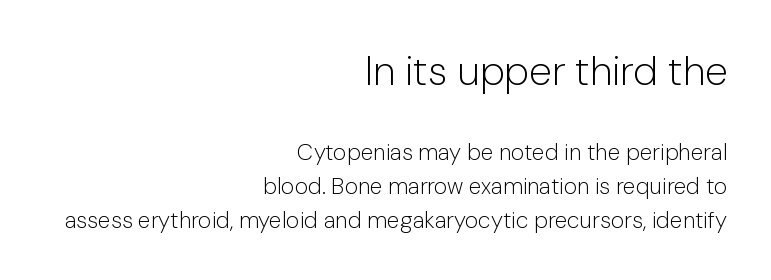
Q: Is the text bold? A: No.
Q: Is the text italic (slanted)? A: No, it is upright.
Q: Is the typeface a serif or a sans-serif typeface? A: Sans-serif.
Q: Is the text underlined? A: No.
Q: How is the paragraph aligned? A: Right-aligned.
Q: Is the spacing between letters normal or unusually wide? A: Normal.
Q: Is the spacing between lines tight, normal or loose? A: Normal.
Q: Which block of text is set in a larger size, the first (top) or the second (bottom)? A: The first (top) one.
Q: Width (condensed, normal, or wide)? A: Normal.
Q: Stroke contrast? A: Low.
Q: x-height? A: Medium.
Q: Monospaced? A: No.
